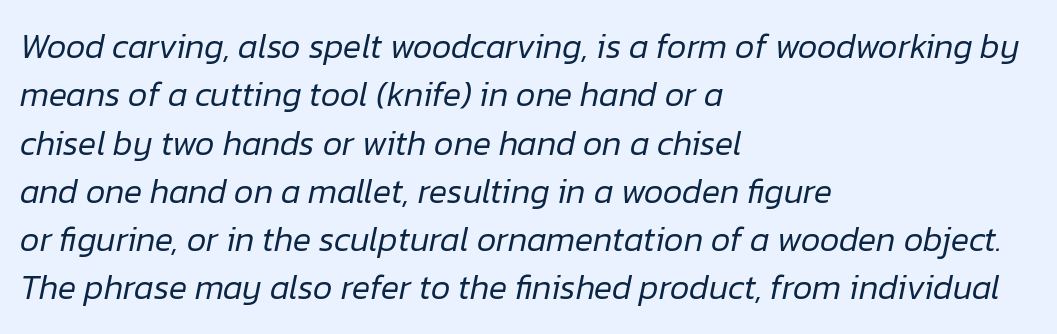
Leading: standard. This sample has the flowing, uneven cadence of proportional lettering. This is not heavy type; no bold has been used. The lines are quadded left. How are the letters spaced? Ordinarily, with no added tracking.
